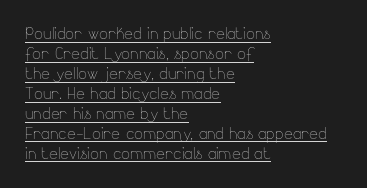
The image shows 21 px text type, upright; set left-aligned, tight line spacing (0.95x), normal letter spacing, underlined.
